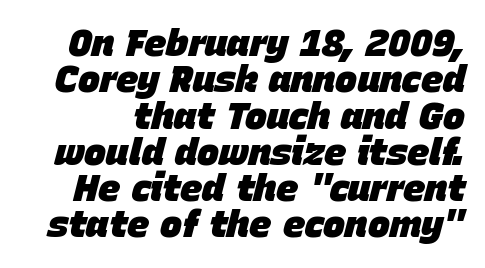
The image shows 37 px heavy type, italic (leaning right); set tight line spacing (0.98x), normal letter spacing, not underlined; low stroke contrast and a large x-height.
